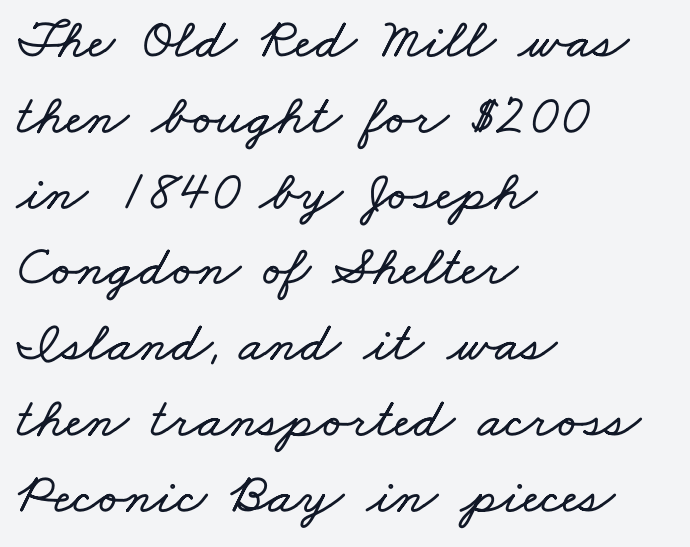
Q: Is the text underlined? A: No.
Q: How is the paragraph aligned? A: Left-aligned.
Q: Is the spacing between letters normal or unusually wide? A: Normal.
Q: Is the spacing between lines tight, normal or loose? A: Normal.
Q: Width (condensed, normal, or wide)? A: Wide.
Q: Stroke contrast? A: Low.
Q: x-height? A: Small.
Q: Monospaced? A: No.
